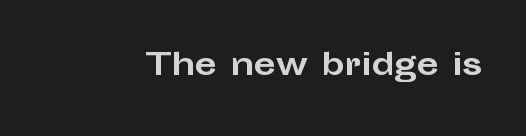
The type is set solid horizontally, with unmodified tracking. Unlike a traditional serif, this face leaves its strokes unadorned. Quick note: underline off. Thick stems and heavy bowls — unmistakably bold. The letters advance in unequal steps, a hallmark of proportional type.
